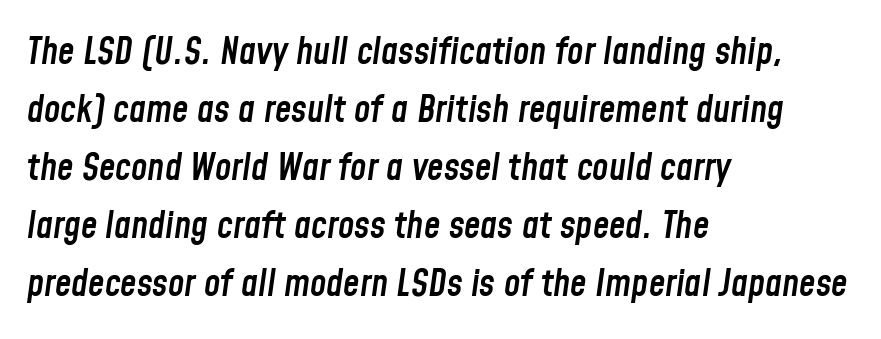
Q: Is the text bold? A: Semi-bold.
Q: Is the text italic (slanted)? A: Yes, it leans right by about 8 degrees.
Q: Is the text underlined? A: No.
Q: How is the paragraph aligned? A: Left-aligned.
Q: Is the spacing between letters normal or unusually wide? A: Normal.
Q: Is the spacing between lines tight, normal or loose? A: Normal.
Q: Width (condensed, normal, or wide)? A: Condensed.
Q: Stroke contrast? A: Low.
Q: x-height? A: Medium.
Q: Monospaced? A: No.
